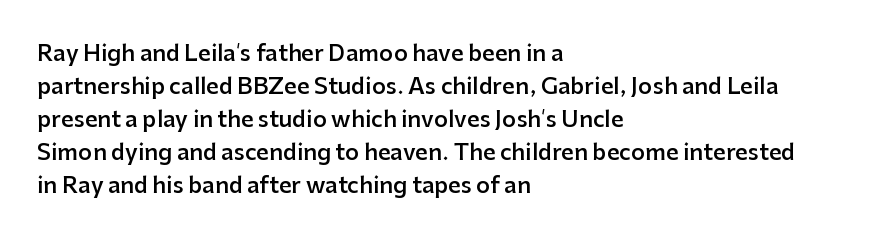
Ascenders rise straight up at ninety degrees. No word sits above an underline. Casual observation: everything's shoved over to the left. Between one letter and the next there's only the usual sliver of space.
